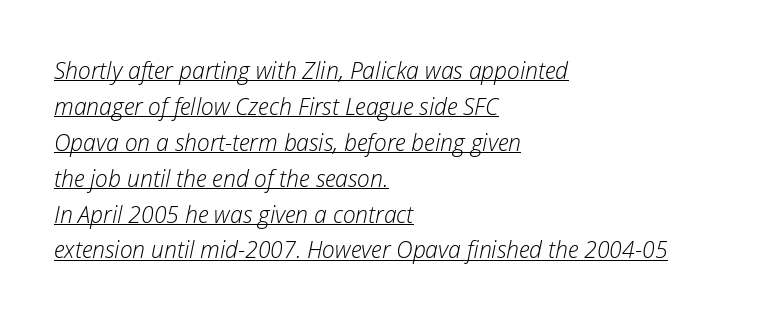
Where is the straight margin? On the left. This block has exactly the height ordinary leading produces. Honestly, the underline is the first thing you notice here. On a weight scale, this lands at 450 or below. In terms of posture, this sample is oblique. Inter-character spacing is left at the font's built-in metrics.
